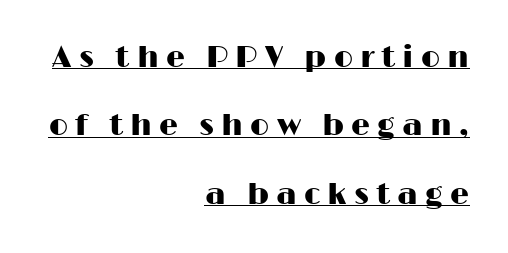
Airy leading. A student would call this right alignment; a typographer would say flush right, rag left. In terms of letterform style, serifs are entirely absent. Proportional: the letters do not fall into vertical columns. Ascenders rise straight up at ninety degrees. The glyphs are accompanied by a horizontal stroke just below them.
